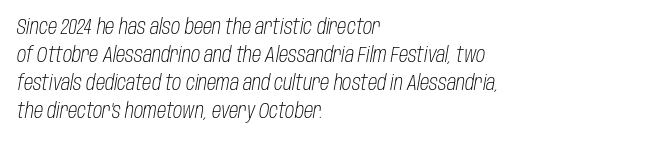
The image shows 21 px text type, italic (leaning right); set left-aligned, normal line spacing (1.33x), normal letter spacing, not underlined.
